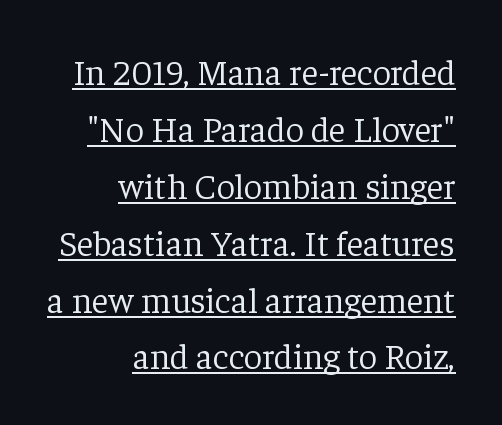
Q: Is the text bold? A: No.
Q: Is the text italic (slanted)? A: No, it is upright.
Q: Is the typeface a serif or a sans-serif typeface? A: Serif.
Q: Is the text underlined? A: Yes.
Q: How is the paragraph aligned? A: Right-aligned.
Q: Is the spacing between letters normal or unusually wide? A: Normal.
Q: Is the spacing between lines tight, normal or loose? A: Normal.
Q: Width (condensed, normal, or wide)? A: Normal.
Q: Stroke contrast? A: Low.
Q: x-height? A: Medium.
Q: Monospaced? A: No.
